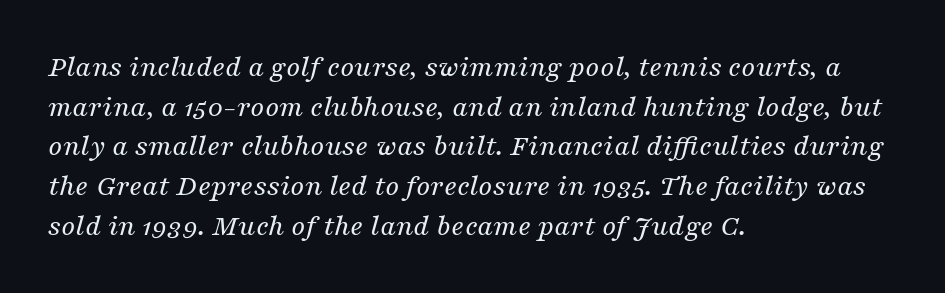
{"serif": "yes", "italic": "yes", "lean": "right", "slant_degrees": 16, "bold": "no", "weight": "regular", "width": "normal", "stroke_contrast": "medium", "x_height": "medium", "monospaced": "no", "underline": "no", "align": "left", "line_spacing": "normal", "line_spacing_ratio": 1.28, "letter_spacing": "normal", "letter_spacing_em": 0.0, "glyph_px": 31}
